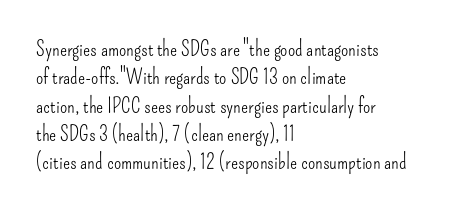
Evenly set lines give the paragraph a standard silhouette. Students, note that the glyphs here touch the page at normal intervals. In terms of posture, this sample is upright. Typeset ragged right — the left edge is the straight one.
